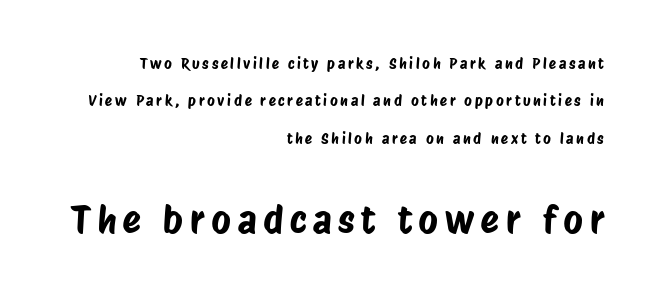
The image shows 38 px condensed sans-serif type; set right-aligned, loose line spacing (2.49x), not underlined; the second (bottom) block is 2.53x larger; low stroke contrast and a large x-height.
